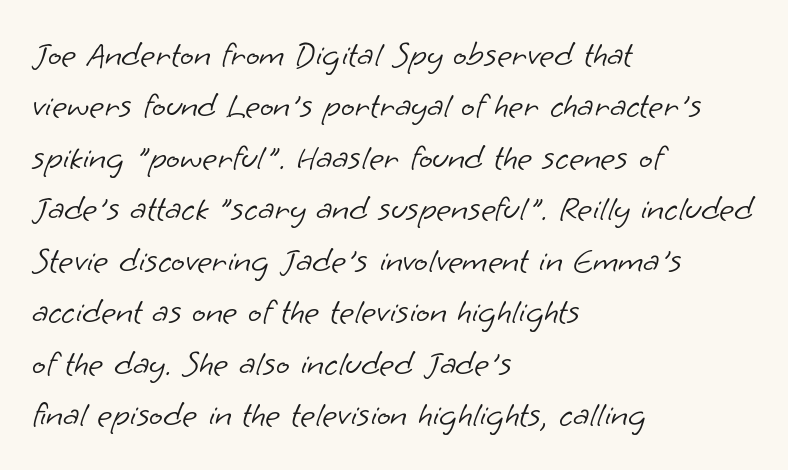
The strip under each line holds only bare page. Note the varied advance widths — an 'i' is clearly narrower than an 'm'. The cut favours lightness, reaching ordinary text weight at its darkest. Rows of type keep a routine distance in the vertical direction. Notice how the passage keeps a crisp vertical edge on the left only. Short note: letters normally spaced.
